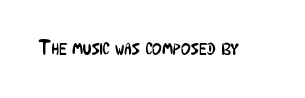
The image shows 21 px text type, upright; set normal letter spacing, not underlined.
